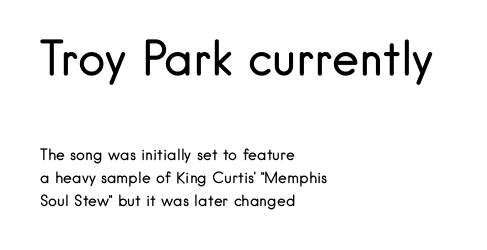
The image shows 46 px regular-weight sans-serif type, upright; set left-aligned, normal line spacing (1.54x), normal letter spacing, not underlined; the first (top) block is 3.07x larger; low stroke contrast and a small x-height.
